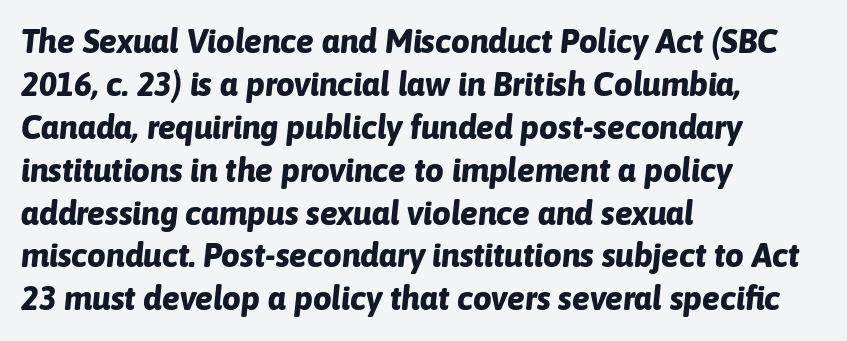
Q: Is the text bold? A: Yes.
Q: Is the text italic (slanted)? A: Yes, it leans right by about 6 degrees.
Q: Is the text underlined? A: No.
Q: How is the paragraph aligned? A: Left-aligned.
Q: Is the spacing between letters normal or unusually wide? A: Normal.
Q: Is the spacing between lines tight, normal or loose? A: Normal.
Q: Width (condensed, normal, or wide)? A: Normal.
Q: Stroke contrast? A: Low.
Q: x-height? A: Medium.
Q: Monospaced? A: No.
